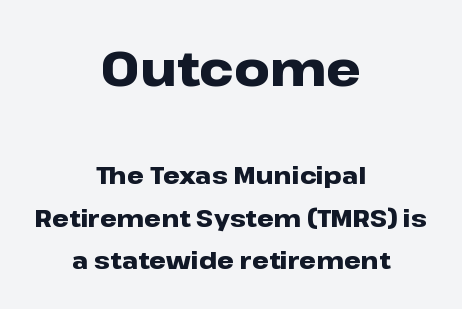
Size contrast runs from large at the top to small at the bottom. These lines are centered, leaving both edges ragged. Plenty of ink on the page — the face is bold. Rendered with straight, roman letterforms. The gaps between neighbouring characters are ordinary and unremarkable.
